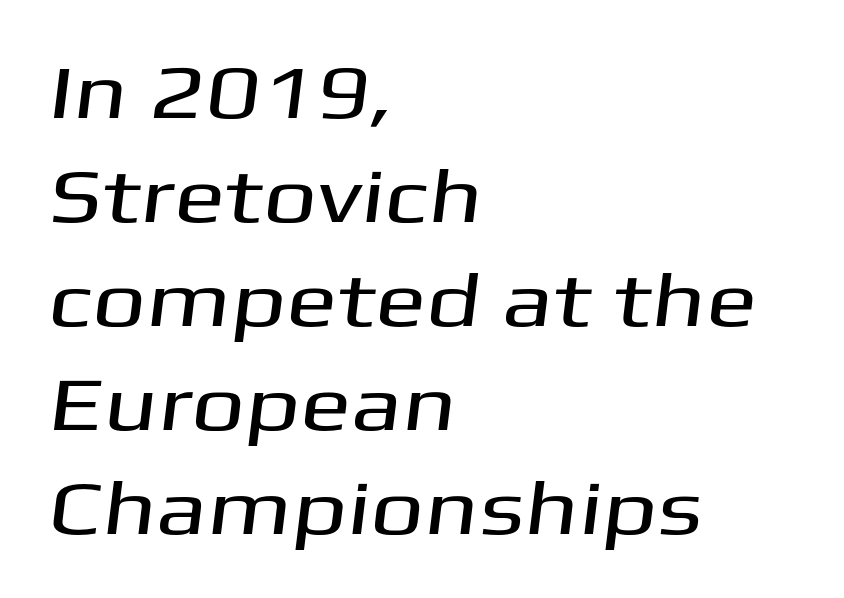
Each letter keeps its own natural width here, so spacing adapts to shape. Default kerning and tracking; the words read as compact shapes. I'd call this a sans setting — the letters go barefoot. Line starts are locked; line ends wander.
